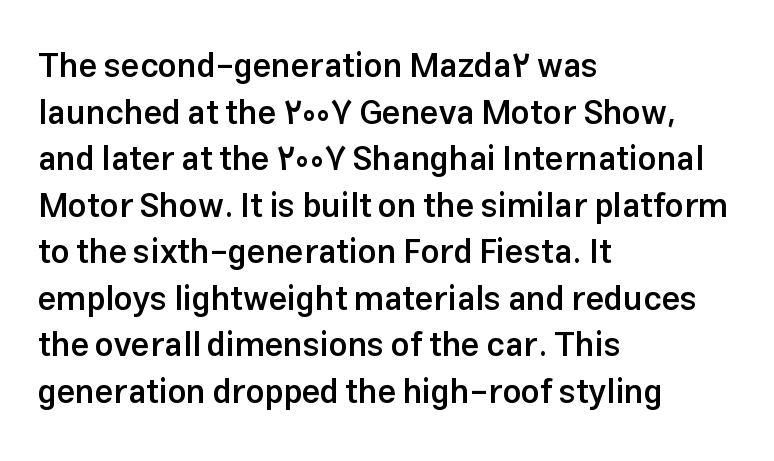
Q: Is the text bold? A: Semi-bold.
Q: Is the text italic (slanted)? A: No, it is upright.
Q: Is the typeface a serif or a sans-serif typeface? A: Sans-serif.
Q: Is the text underlined? A: No.
Q: How is the paragraph aligned? A: Left-aligned.
Q: Is the spacing between letters normal or unusually wide? A: Normal.
Q: Is the spacing between lines tight, normal or loose? A: Normal.
Q: Width (condensed, normal, or wide)? A: Normal.
Q: Stroke contrast? A: Low.
Q: x-height? A: Medium.
Q: Monospaced? A: No.
